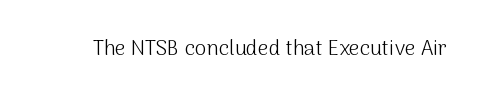
Q: Is the text bold? A: No.
Q: Is the text italic (slanted)? A: No, it is upright.
Q: Is the text underlined? A: No.
Q: Is the spacing between letters normal or unusually wide? A: Normal.
